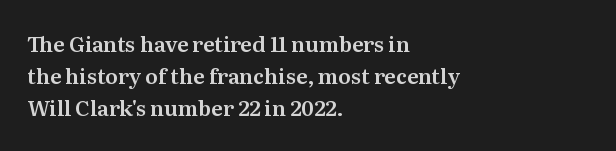
The image shows 21 px text type, upright; set left-aligned, normal line spacing (1.53x), normal letter spacing, not underlined.
